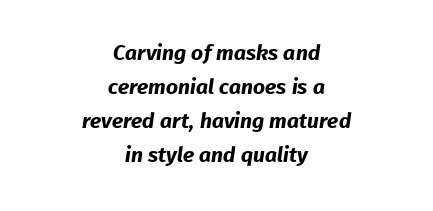
The image shows 21 px bold type; set centered, normal line spacing (1.62x), normal letter spacing, not underlined.
